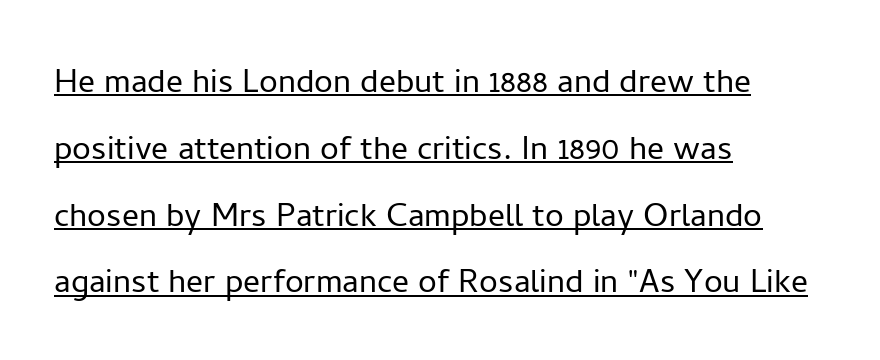
{"serif": "no", "italic": "no", "bold": "no", "weight": "light", "width": "normal", "stroke_contrast": "low", "x_height": "medium", "monospaced": "no", "underline": "yes", "align": "left", "line_spacing": "normal", "line_spacing_ratio": 1.59, "letter_spacing": "normal", "letter_spacing_em": 0.0, "glyph_px": 42}
